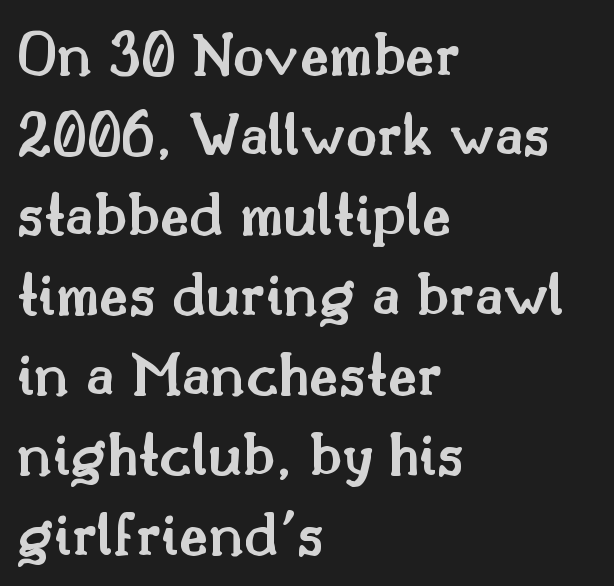
The sample has been set in demibold, a notch under bold. A typesetter would call this proportional, since set widths differ per character. Horizontal alignment here is leftward, the default for most running prose. The foot of each line stays bare and open. The line texture is even and compact thanks to regular tracking. The type sits square on the baseline with zero lean.
